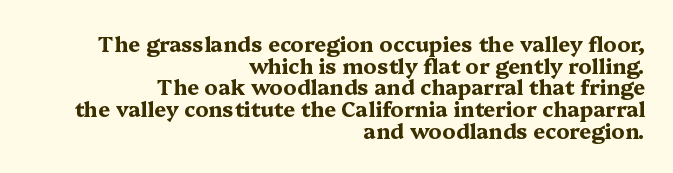
The image shows 21 px bold type, upright; set right-aligned, tight line spacing (1.03x), normal letter spacing, not underlined.
